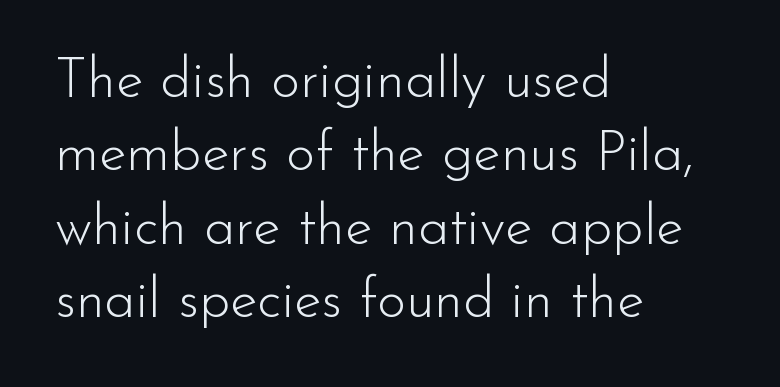
The image shows 56 px light sans-serif type, upright; set left-aligned, normal line spacing (1.31x), normal letter spacing, not underlined; low stroke contrast and a small x-height.
